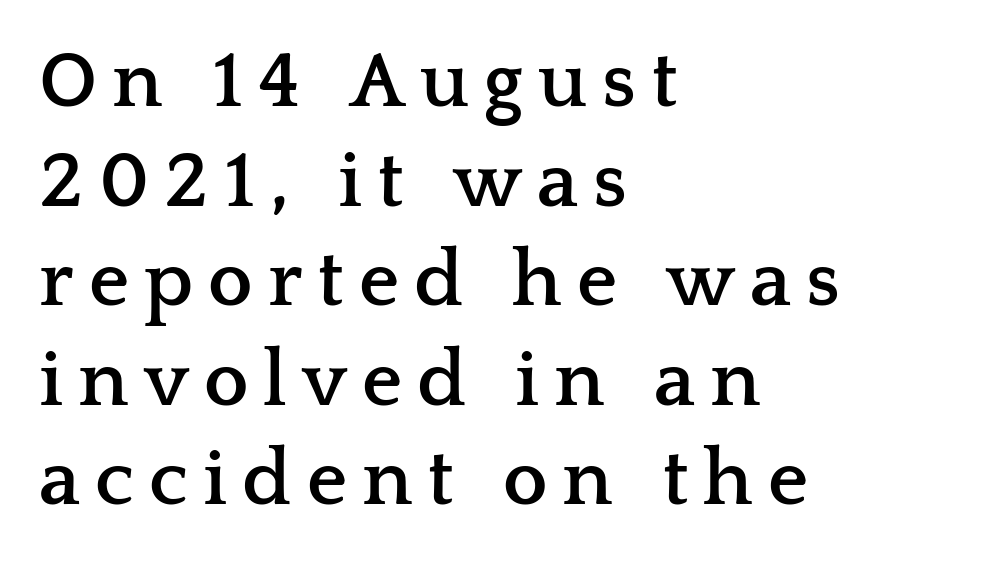
The image shows 79 px semibold, wide serif type, upright; set left-aligned, normal line spacing (1.26x), not underlined; low stroke contrast and a medium x-height.
